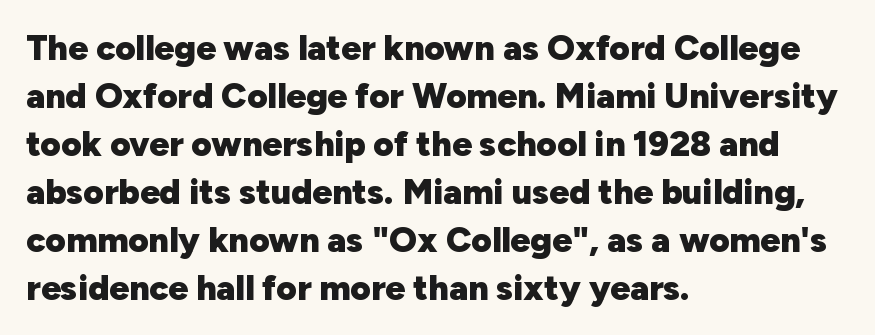
{"serif": "no", "italic": "no", "bold": "yes", "weight": "heavy", "width": "normal", "stroke_contrast": "low", "x_height": "medium", "monospaced": "no", "underline": "no", "align": "left", "line_spacing": "normal", "line_spacing_ratio": 1.37, "letter_spacing": "normal", "letter_spacing_em": 0.0, "glyph_px": 35}
